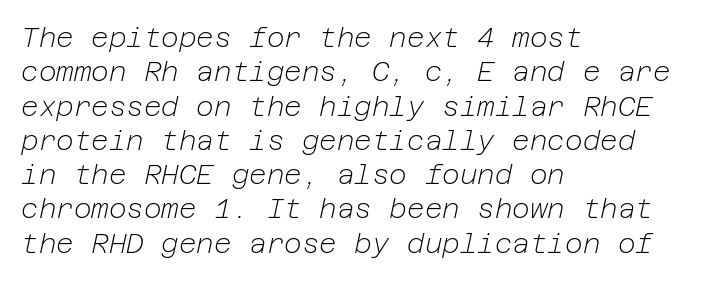
Q: Is the text bold? A: No.
Q: Is the text italic (slanted)? A: Yes, it leans right by about 12 degrees.
Q: Is the text underlined? A: No.
Q: How is the paragraph aligned? A: Left-aligned.
Q: Is the spacing between letters normal or unusually wide? A: Normal.
Q: Is the spacing between lines tight, normal or loose? A: Normal.
